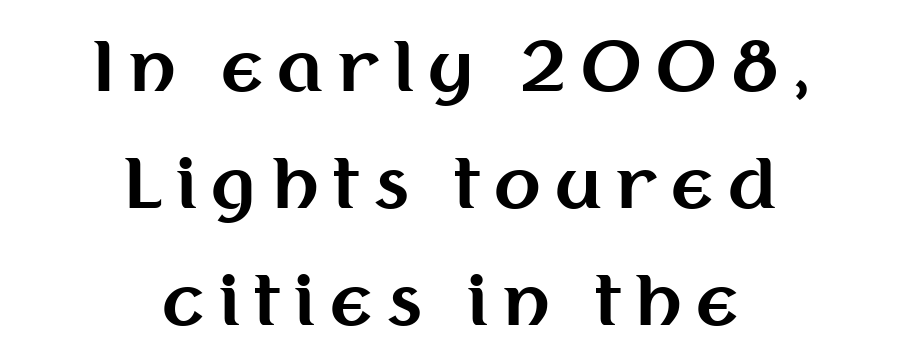
{"serif": "no", "italic": "no", "bold": "yes", "weight": "bold", "width": "normal", "stroke_contrast": "medium", "x_height": "medium", "monospaced": "no", "underline": "no", "align": "center", "line_spacing_ratio": 1.72, "letter_spacing": "wide", "letter_spacing_em": 0.21, "glyph_px": 68}
